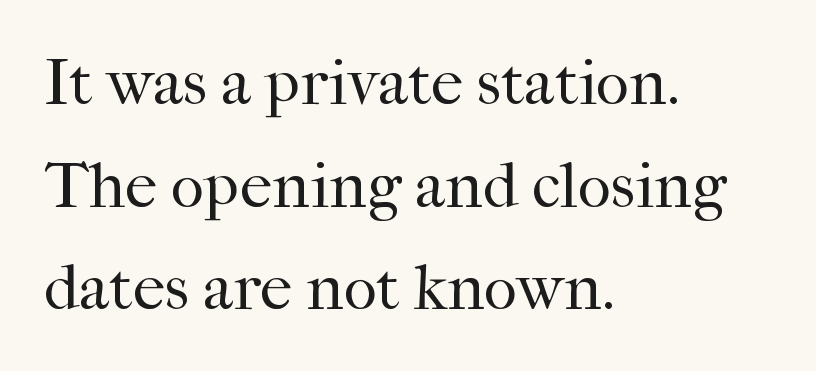
Q: Is the text bold? A: No.
Q: Is the text italic (slanted)? A: No, it is upright.
Q: Is the typeface a serif or a sans-serif typeface? A: Serif.
Q: Is the text underlined? A: No.
Q: How is the paragraph aligned? A: Left-aligned.
Q: Is the spacing between letters normal or unusually wide? A: Normal.
Q: Is the spacing between lines tight, normal or loose? A: Normal.
Q: Width (condensed, normal, or wide)? A: Normal.
Q: Stroke contrast? A: High.
Q: x-height? A: Medium.
Q: Monospaced? A: No.
